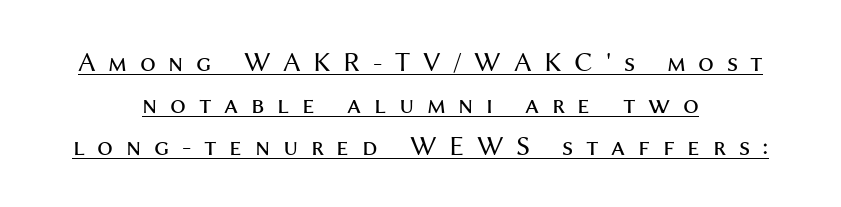
The image shows 28 px regular-weight sans-serif type, upright; set centered, normal line spacing (1.5x), unusually wide letter spacing (+0.45 em), underlined; medium stroke contrast and a medium x-height.
